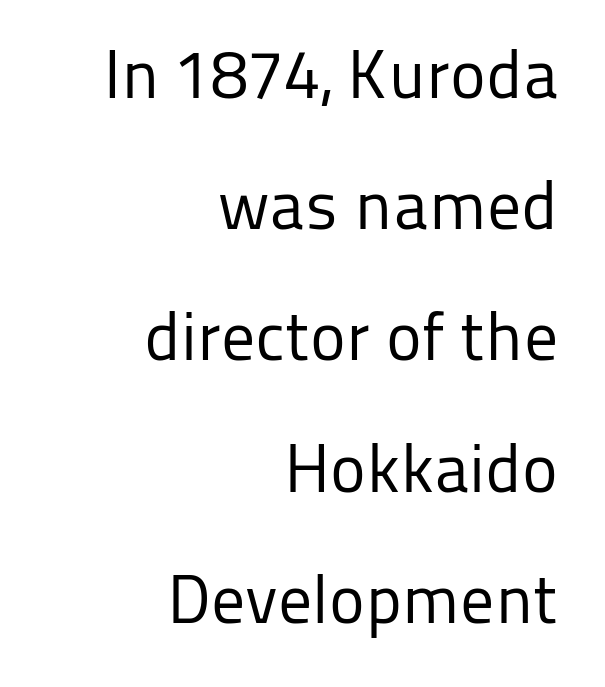
Q: Is the text bold? A: No.
Q: Is the text italic (slanted)? A: No, it is upright.
Q: Is the typeface a serif or a sans-serif typeface? A: Sans-serif.
Q: Is the text underlined? A: No.
Q: How is the paragraph aligned? A: Right-aligned.
Q: Is the spacing between letters normal or unusually wide? A: Normal.
Q: Is the spacing between lines tight, normal or loose? A: Loose.
Q: Width (condensed, normal, or wide)? A: Normal.
Q: Stroke contrast? A: Low.
Q: x-height? A: Medium.
Q: Monospaced? A: No.
